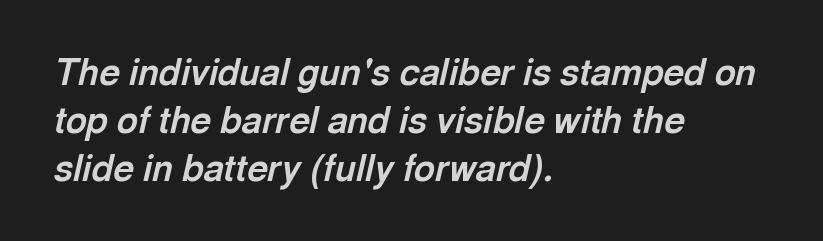
Q: Is the text bold? A: Yes.
Q: Is the text italic (slanted)? A: Yes, it leans right by about 13 degrees.
Q: Is the text underlined? A: No.
Q: How is the paragraph aligned? A: Left-aligned.
Q: Is the spacing between letters normal or unusually wide? A: Normal.
Q: Is the spacing between lines tight, normal or loose? A: Normal.
Q: Width (condensed, normal, or wide)? A: Normal.
Q: x-height? A: Medium.
Q: Monospaced? A: No.
